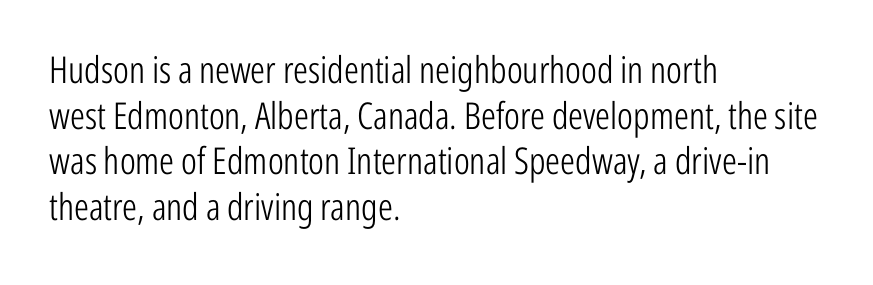
Q: Is the text bold? A: No.
Q: Is the text italic (slanted)? A: No, it is upright.
Q: Is the typeface a serif or a sans-serif typeface? A: Sans-serif.
Q: Is the text underlined? A: No.
Q: How is the paragraph aligned? A: Left-aligned.
Q: Is the spacing between letters normal or unusually wide? A: Normal.
Q: Width (condensed, normal, or wide)? A: Condensed.
Q: Stroke contrast? A: Low.
Q: x-height? A: Medium.
Q: Monospaced? A: No.
